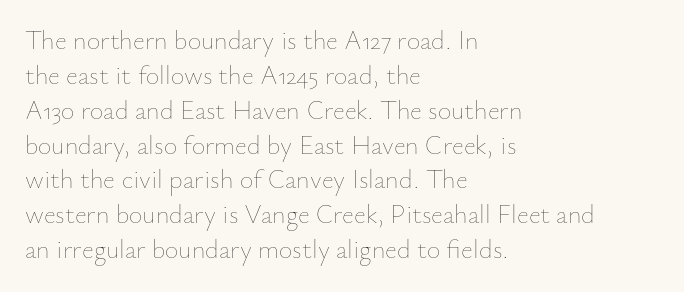
{"italic": "no", "bold": "no", "underline": "no", "align": "left", "line_spacing": "normal", "line_spacing_ratio": 1.34, "letter_spacing": "normal", "letter_spacing_em": 0.0, "glyph_px": 26}
